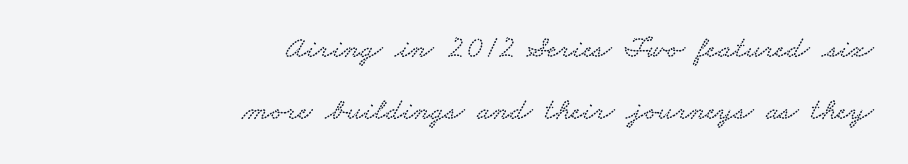
The image shows 31 px wide serif type; set right-aligned, loose line spacing (1.99x), normal letter spacing, not underlined; low stroke contrast and a small x-height.
